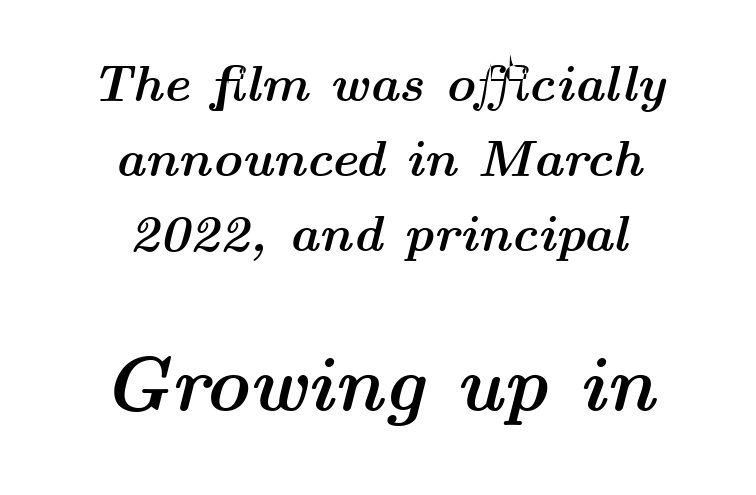
The image shows 76 px semibold, wide type, italic (leaning right); set centered, normal line spacing (1.47x), normal letter spacing, not underlined; the second (bottom) block is 1.49x larger; medium stroke contrast and a medium x-height.
